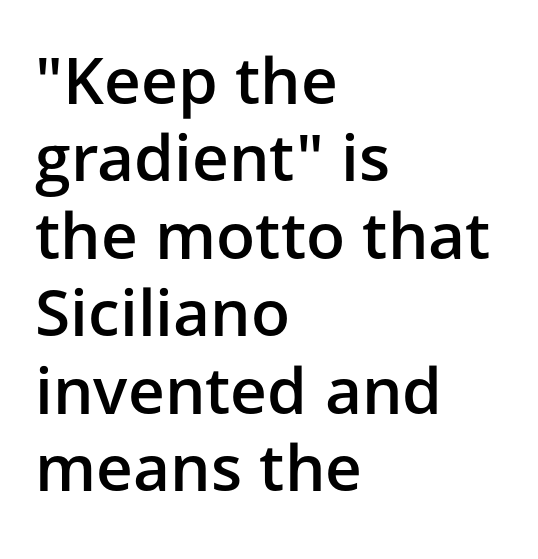
Q: Is the text bold? A: Semi-bold.
Q: Is the text italic (slanted)? A: No, it is upright.
Q: Is the typeface a serif or a sans-serif typeface? A: Sans-serif.
Q: Is the text underlined? A: No.
Q: How is the paragraph aligned? A: Left-aligned.
Q: Is the spacing between letters normal or unusually wide? A: Normal.
Q: Width (condensed, normal, or wide)? A: Normal.
Q: Stroke contrast? A: Low.
Q: x-height? A: Medium.
Q: Monospaced? A: No.
